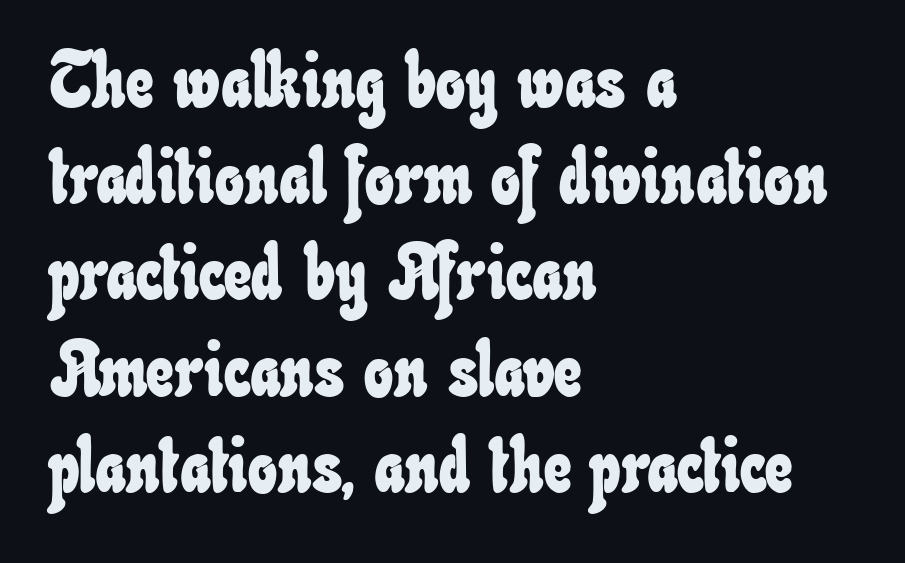
This sample has the flowing, uneven cadence of proportional lettering. Leftover space on each line is placed entirely after the last word. The face used here is rendered with its standard letterfit. The passage shown is not underscored anywhere. This block has exactly the height ordinary leading produces.
